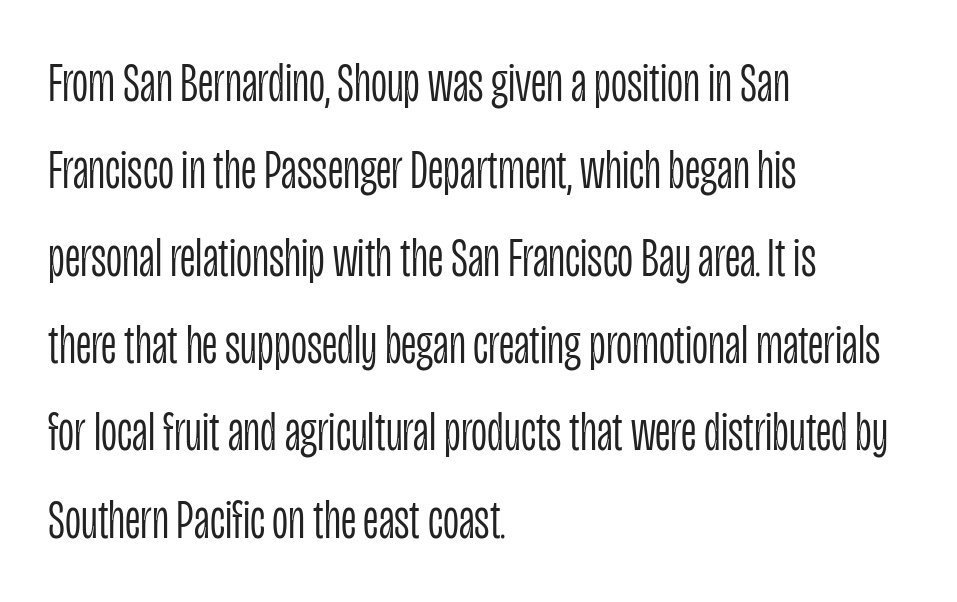
Line spacing here is normal. Is this a fixed-width face? No — the glyphs have proportional, varying widths. This sample uses a sans-serif face. Weight: regular or lighter.
